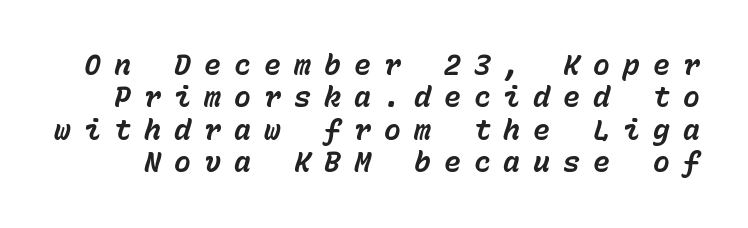
The image shows 28 px bold type, italic (leaning right), monospaced; set line spacing 1.16x, unusually wide letter spacing (+0.47 em), not underlined; low stroke contrast and a medium x-height.
